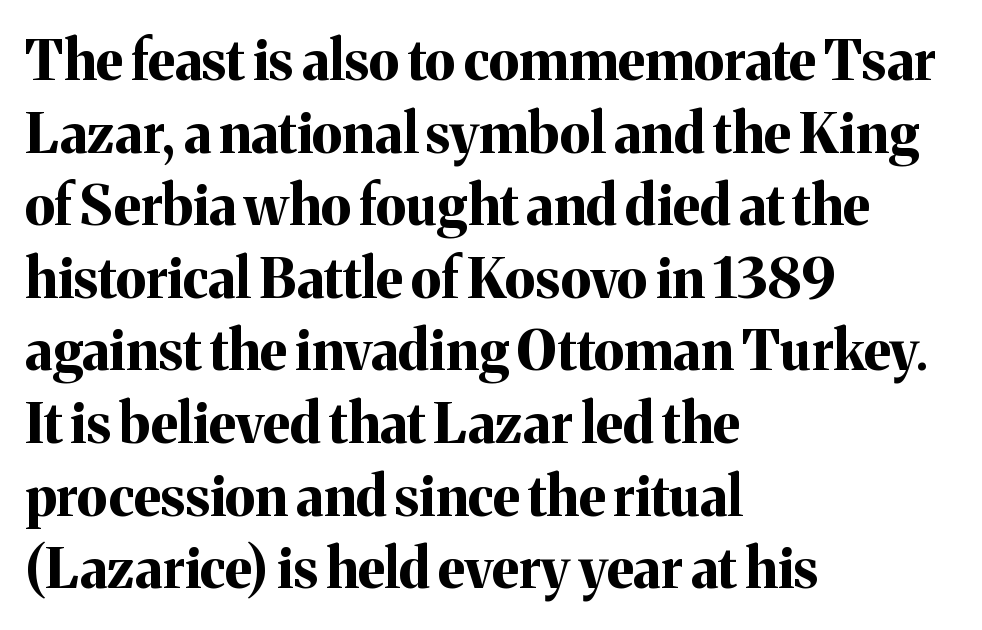
This is the regular roman posture of the typeface. The passage shown has conventional tracking throughout. The designer left line spacing at the default. Every letter is thick-stroked: bold, no question. Lines of text with bare space underneath. Where is the straight margin? On the left.
